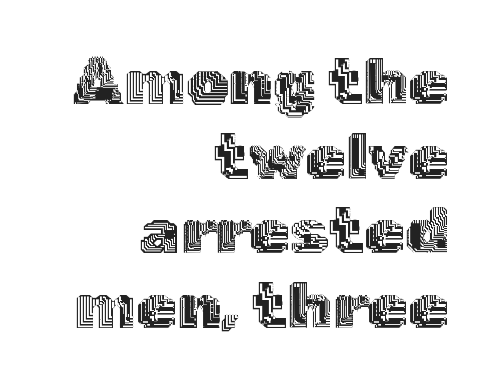
Q: Is the text italic (slanted)? A: No, it is upright.
Q: Is the text underlined? A: No.
Q: How is the paragraph aligned? A: Right-aligned.
Q: Is the spacing between letters normal or unusually wide? A: Normal.
Q: Is the spacing between lines tight, normal or loose? A: Tight.
Q: Width (condensed, normal, or wide)? A: Normal.
Q: x-height? A: Medium.
Q: Monospaced? A: No.
